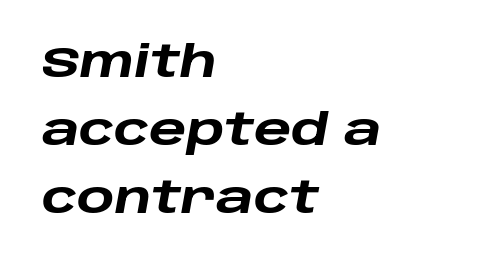
The image shows 44 px heavy, wide type, italic (leaning right); set left-aligned, normal line spacing (1.55x), normal letter spacing, not underlined; low stroke contrast and a large x-height.
